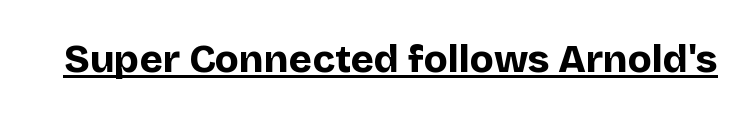
Q: Is the text bold? A: Yes.
Q: Is the text italic (slanted)? A: No, it is upright.
Q: Is the typeface a serif or a sans-serif typeface? A: Sans-serif.
Q: Is the text underlined? A: Yes.
Q: Is the spacing between letters normal or unusually wide? A: Normal.
Q: Width (condensed, normal, or wide)? A: Normal.
Q: Stroke contrast? A: Low.
Q: x-height? A: Large.
Q: Monospaced? A: No.
